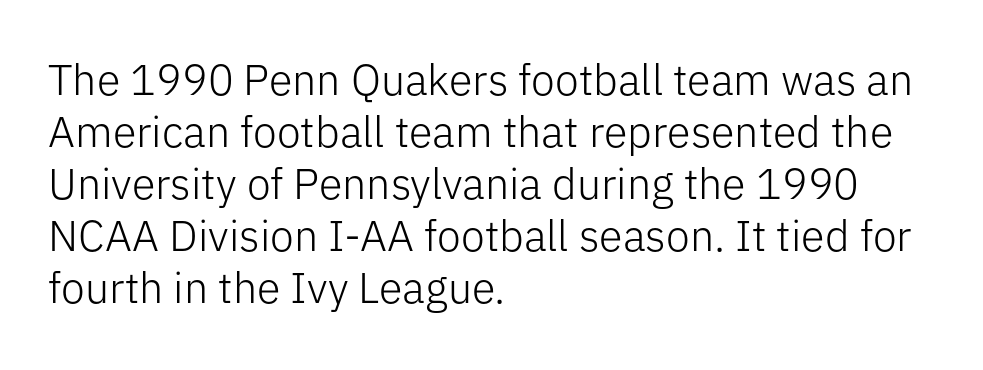
The image shows 43 px light sans-serif type, upright; set left-aligned, line spacing 1.21x, normal letter spacing, not underlined; low stroke contrast and a medium x-height.
